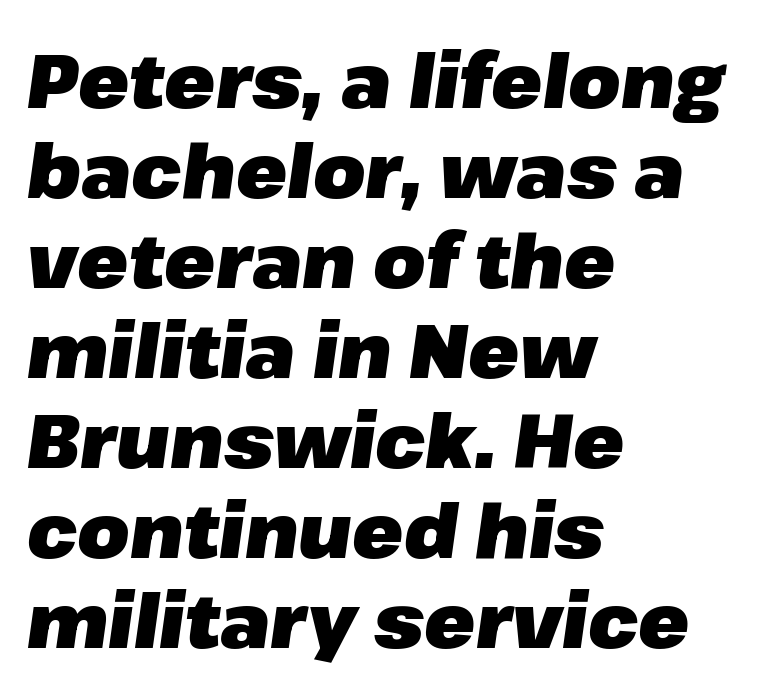
These lines carry a lot of weight — the face is fully bold. The rendering applies a slant to the glyphs. The setting favours the left margin, as ordinary paragraphs usually do. Lines of text with bare space underneath.
